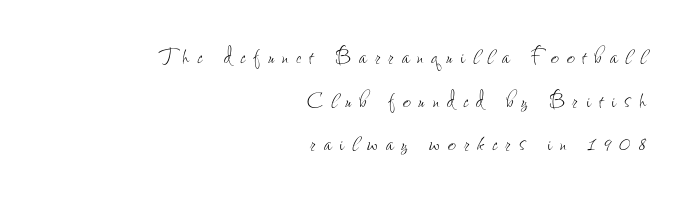
The face used here is proportionally spaced, like ordinary book or web type. Underlining? Definitely not there. Leading matches the norm, producing a regular column. Compared with a typical body face, this is equally light or lighter still.
